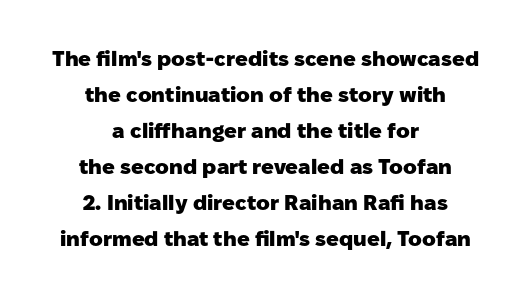
Q: Is the text bold? A: Yes.
Q: Is the text italic (slanted)? A: No, it is upright.
Q: Is the text underlined? A: No.
Q: How is the paragraph aligned? A: Centered.
Q: Is the spacing between letters normal or unusually wide? A: Normal.
